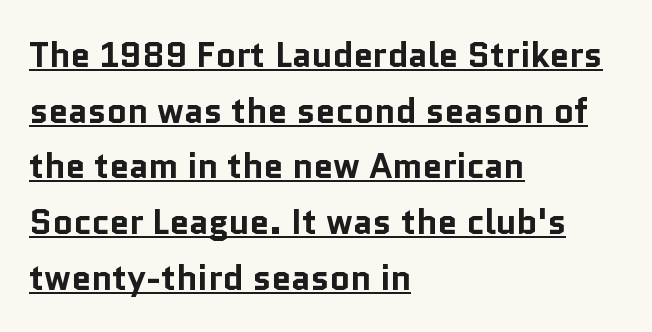
The image shows 35 px bold sans-serif type, upright; set left-aligned, normal line spacing (1.59x), normal letter spacing, underlined; low stroke contrast and a medium x-height.
